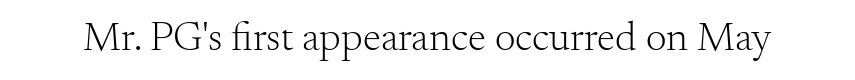
The cut favours lightness, reaching ordinary text weight at its darkest. Standard letterfit; no display-style spreading of the glyphs. The font's upright variant was chosen for this text. The passage shown is typed in a proportional face where columns would drift. Any mark beneath the type? The region is blank. This sample uses a serif face.
